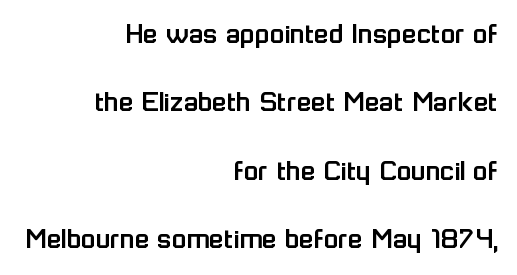
Q: Is the text italic (slanted)? A: No, it is upright.
Q: Is the typeface a serif or a sans-serif typeface? A: Sans-serif.
Q: Is the text underlined? A: No.
Q: How is the paragraph aligned? A: Right-aligned.
Q: Is the spacing between letters normal or unusually wide? A: Normal.
Q: Is the spacing between lines tight, normal or loose? A: Loose.
Q: Width (condensed, normal, or wide)? A: Normal.
Q: Stroke contrast? A: Low.
Q: x-height? A: Medium.
Q: Monospaced? A: No.
